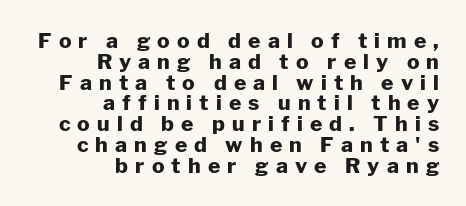
The image shows 21 px bold type, upright; set right-aligned, tight line spacing (0.99x), unusually wide letter spacing (+0.34 em), not underlined.
